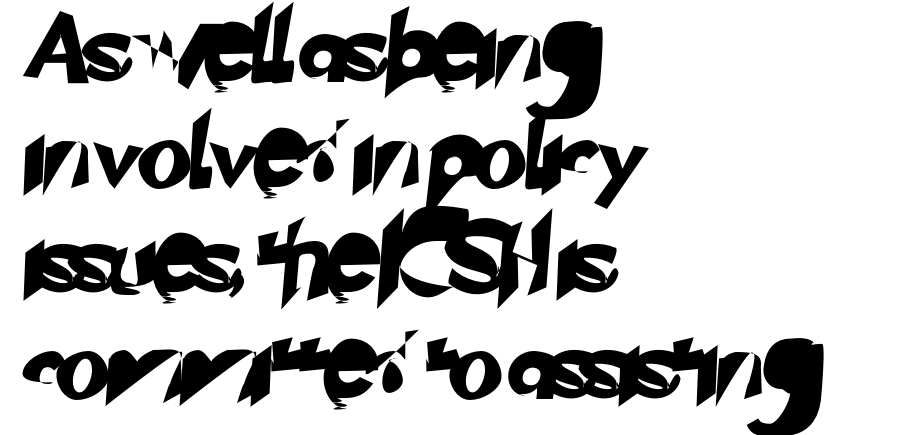
The image shows 70 px sans-serif type; set left-aligned, normal line spacing (1.51x), normal letter spacing, not underlined; low stroke contrast and a small x-height.
